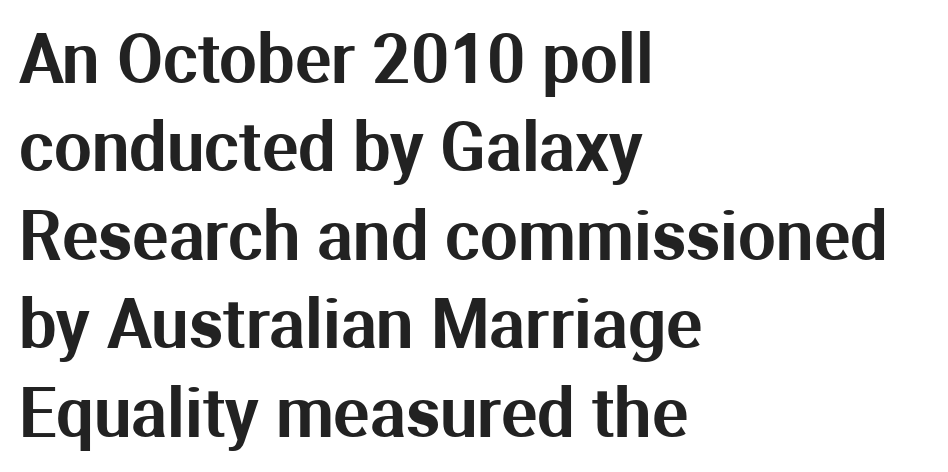
{"serif": "no", "italic": "no", "width": "normal", "stroke_contrast": "medium", "x_height": "medium", "monospaced": "no", "underline": "no", "align": "left", "line_spacing": "normal", "line_spacing_ratio": 1.32, "letter_spacing": "normal", "letter_spacing_em": 0.0, "glyph_px": 67}
